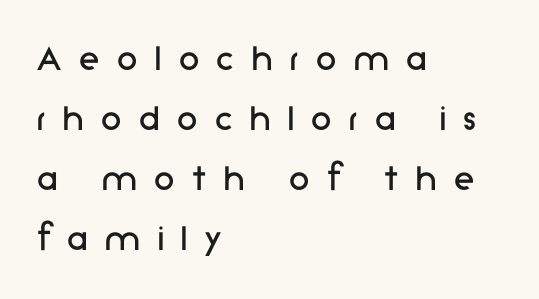
The image shows 41 px regular-weight sans-serif type, upright; set left-aligned, normal line spacing (1.46x), unusually wide letter spacing (+0.43 em), not underlined; low stroke contrast and a medium x-height.
